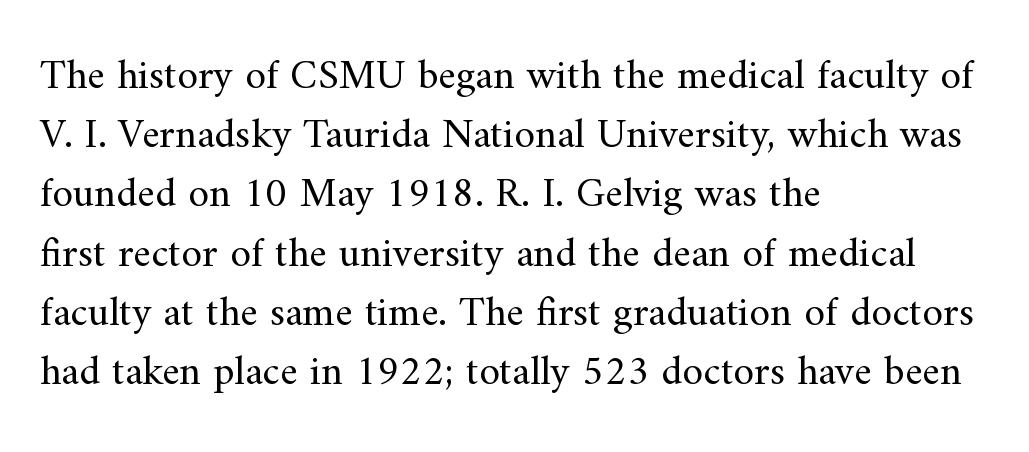
Q: Is the text bold? A: No.
Q: Is the text italic (slanted)? A: No, it is upright.
Q: Is the typeface a serif or a sans-serif typeface? A: Serif.
Q: Is the text underlined? A: No.
Q: How is the paragraph aligned? A: Left-aligned.
Q: Is the spacing between letters normal or unusually wide? A: Normal.
Q: Is the spacing between lines tight, normal or loose? A: Normal.
Q: Width (condensed, normal, or wide)? A: Normal.
Q: Stroke contrast? A: Medium.
Q: x-height? A: Small.
Q: Monospaced? A: No.
